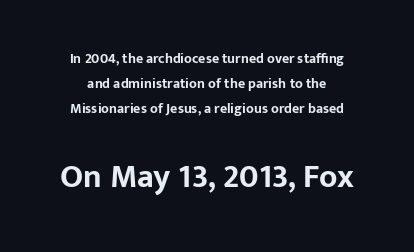
The image shows 33 px bold sans-serif type, upright; set line spacing 1.79x, normal letter spacing, not underlined; the second (bottom) block is 2.36x larger; low stroke contrast and a medium x-height.
